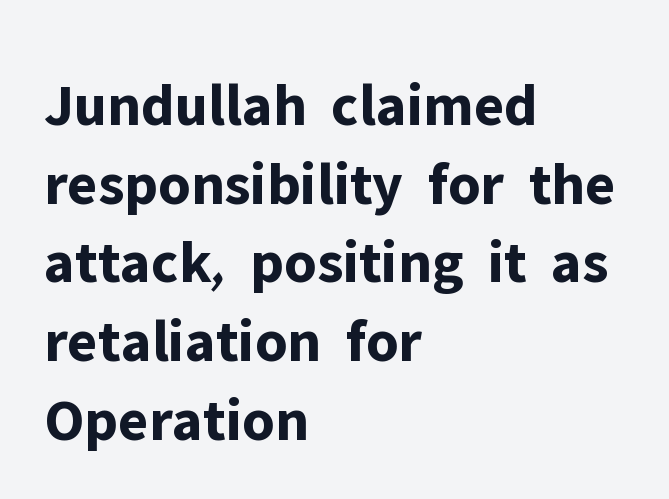
Q: Is the text bold? A: Yes.
Q: Is the text italic (slanted)? A: No, it is upright.
Q: Is the typeface a serif or a sans-serif typeface? A: Sans-serif.
Q: Is the text underlined? A: No.
Q: How is the paragraph aligned? A: Left-aligned.
Q: Is the spacing between letters normal or unusually wide? A: Normal.
Q: Is the spacing between lines tight, normal or loose? A: Normal.
Q: Width (condensed, normal, or wide)? A: Normal.
Q: Stroke contrast? A: Low.
Q: x-height? A: Medium.
Q: Monospaced? A: No.
